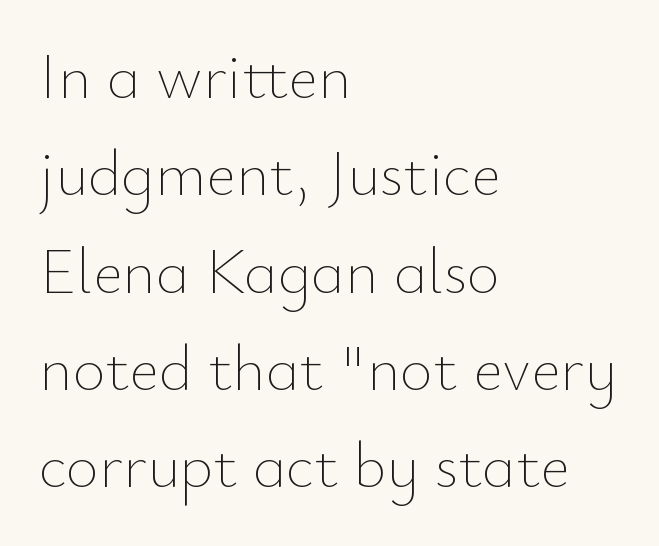
The image shows 64 px thin type, upright; set left-aligned, normal line spacing (1.52x), normal letter spacing, not underlined; low stroke contrast and a small x-height.
